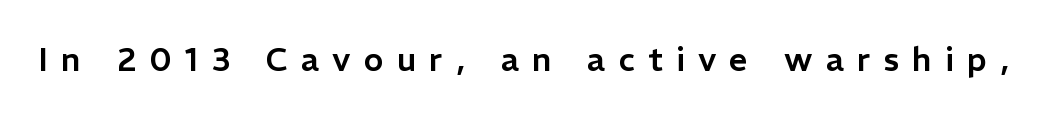
The image shows 33 px sans-serif type, upright; set unusually wide letter spacing (+0.4 em), not underlined; low stroke contrast and a medium x-height.
